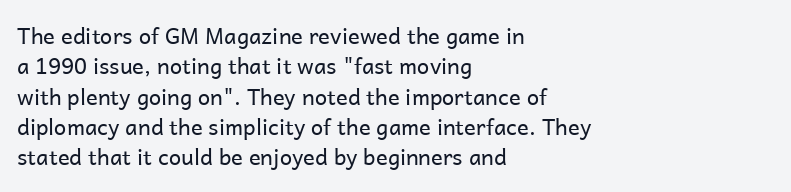
A quiet, ordinary-to-light weight characterises the typeface. The text block is weighted toward the left margin, trailing off unevenly rightward. This rendering leaves character spacing at its baseline value. Characters remain perfectly vertical along every line. The strip under each line holds only bare page.
